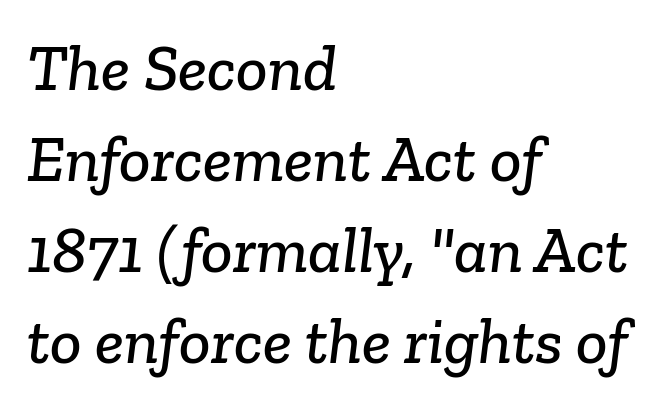
{"serif": "yes", "width": "normal", "stroke_contrast": "low", "x_height": "medium", "monospaced": "no", "underline": "no", "align": "left", "line_spacing": "normal", "line_spacing_ratio": 1.38, "letter_spacing": "normal", "letter_spacing_em": 0.0, "glyph_px": 66}
